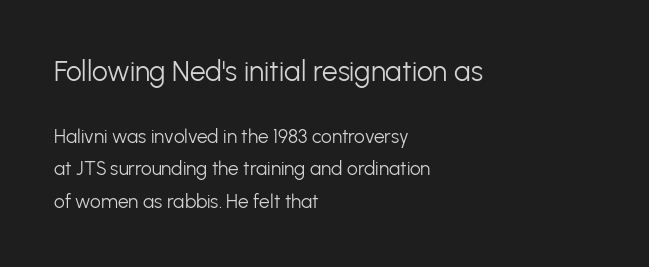
{"serif": "no", "italic": "no", "bold": "no", "weight": "light", "width": "normal", "stroke_contrast": "low", "x_height": "medium", "monospaced": "no", "underline": "no", "align": "left", "line_spacing": "normal", "line_spacing_ratio": 1.7, "letter_spacing": "normal", "letter_spacing_em": 0.0, "larger_block": "first", "size_ratio": 1.47, "glyph_px": 28}
